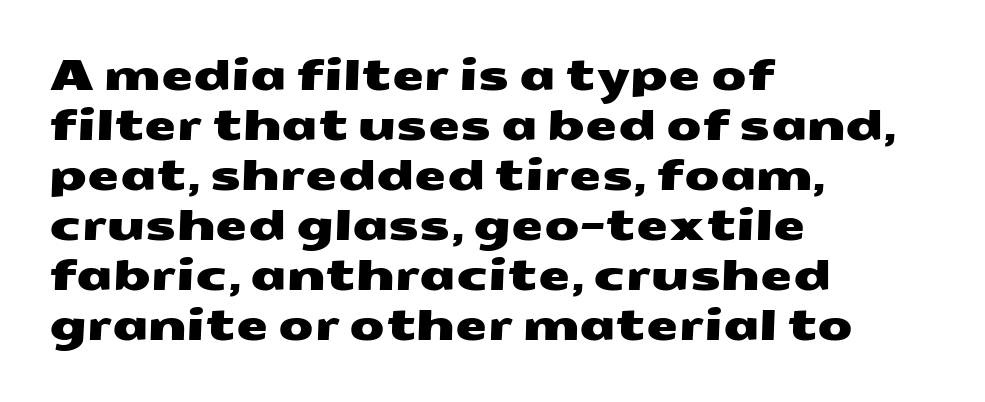
{"serif": "no", "width": "wide", "stroke_contrast": "medium", "x_height": "medium", "monospaced": "no", "underline": "no", "align": "left", "line_spacing_ratio": 1.22, "letter_spacing": "normal", "letter_spacing_em": 0.0, "glyph_px": 41}
